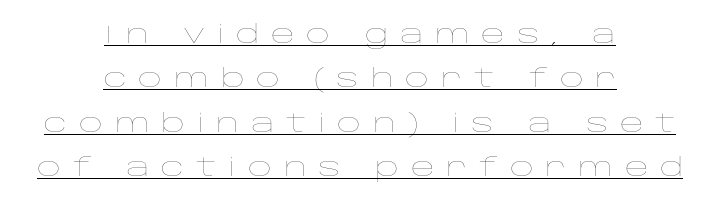
The image shows 26 px text type, upright; set centered, line spacing 1.71x, unusually wide letter spacing (+0.45 em), underlined.
